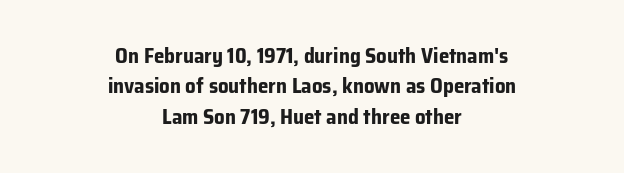
The gap between lines stays unmarked. Heft: maximum for text — a bold. The paragraph has two soft edges and a firm central axis. Quick note: interline space is typical. Each word holds together tightly as a unit, with standard inter-letter gaps.
